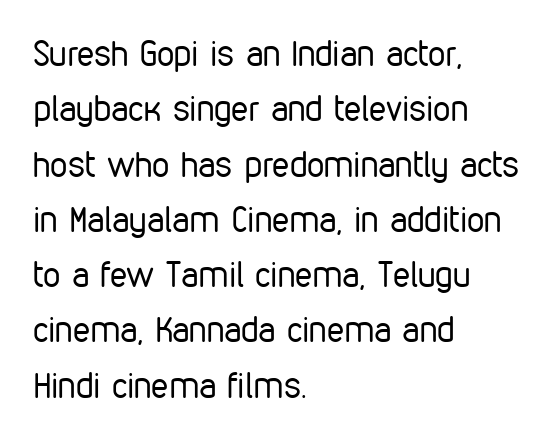
The image shows 35 px regular-weight, condensed sans-serif type, upright; set left-aligned, normal line spacing (1.58x), normal letter spacing, not underlined; low stroke contrast and a medium x-height.
